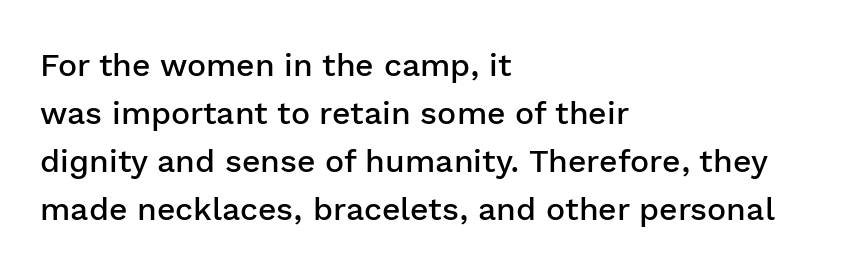
No word sits above an underline. The font's upright variant was chosen for this text. The paragraph shown leans on its left margin. Slightly chunky letters — semibold, I'd say, not full bold.
